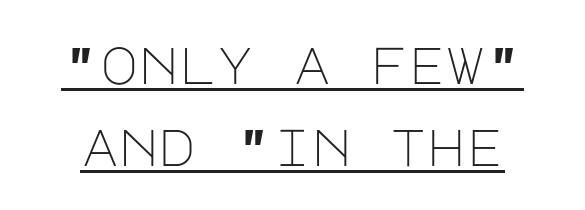
This sample carries an underscore along the baseline area. Serifs: no, the terminals of the letterforms are clean. A quiet, ordinary-to-light weight characterises the typeface. The rendering keeps characters at their native spacing. Successive baselines arrive at the customary interval. Nope, not italic — everything's standing straight.
